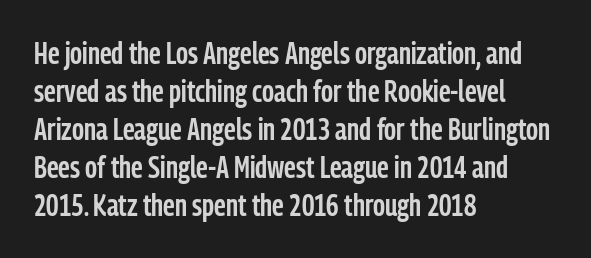
Q: Is the text bold? A: Semi-bold.
Q: Is the text italic (slanted)? A: No, it is upright.
Q: Is the typeface a serif or a sans-serif typeface? A: Sans-serif.
Q: Is the text underlined? A: No.
Q: How is the paragraph aligned? A: Left-aligned.
Q: Is the spacing between letters normal or unusually wide? A: Normal.
Q: Is the spacing between lines tight, normal or loose? A: Normal.
Q: Width (condensed, normal, or wide)? A: Condensed.
Q: Stroke contrast? A: Low.
Q: x-height? A: Medium.
Q: Monospaced? A: No.
